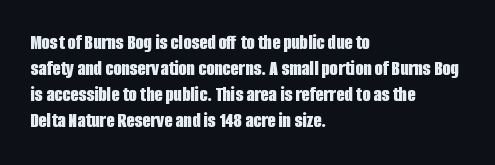
The strokes are fattened all the way to bold. Visually the block forms a straight wall on the left and a jagged coastline on the right. A typesetter would mark this as roman, not italic. The words here are not underlined.
